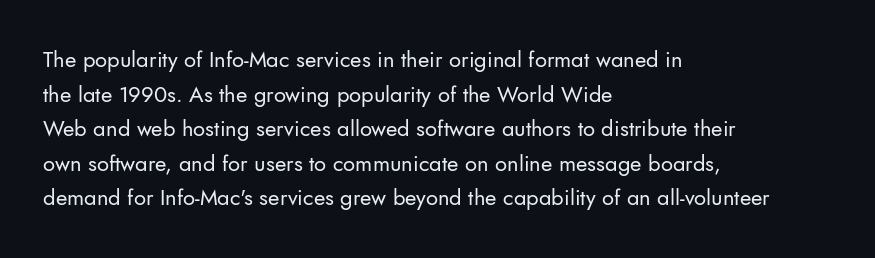
Which margin do the lines hug? The left one — the right edge is uneven. This is roman type, the default non-slanted kind. Summary of vertical rhythm: regular, with standard interline spacing. These glyphs show unthickened strokes, regular width or finer. The rendering keeps characters at their native spacing. The gap between lines stays unmarked.
